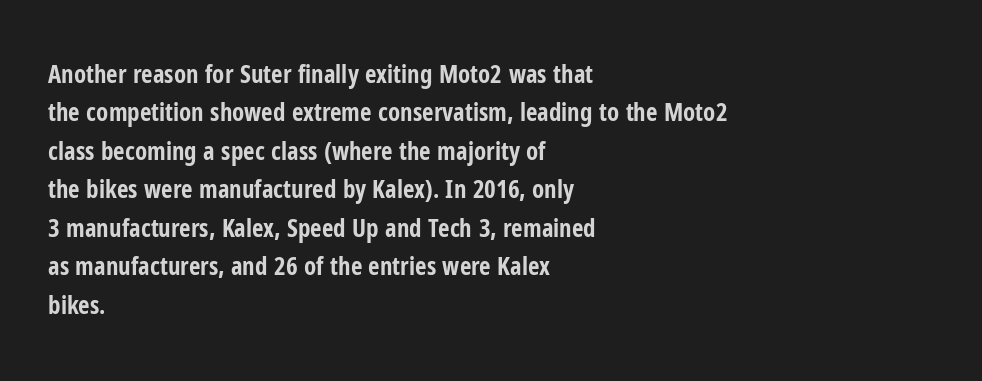
Here the glyphs are tracked normally, forming tight word shapes. Does the weight exceed regular? Yes, all the way to bold. The text block is weighted toward the left margin, trailing off unevenly rightward. Style check: upright. Notice how descenders clear the ascenders below comfortably — that's standard leading. Glance below the letters and you will spot only blank space.
